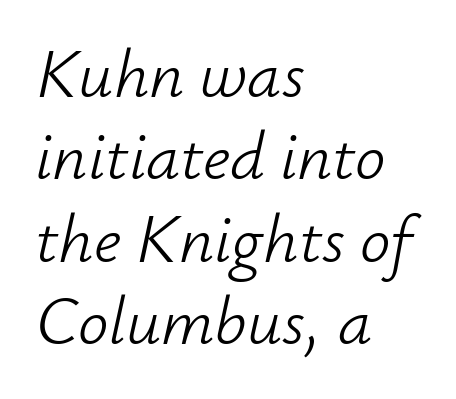
Compared with a centered layout, this one pins lines to the left instead. The face looks like a standard text weight, possibly lighter. An italicized treatment has been applied to the whole sample. This sample has the flowing, uneven cadence of proportional lettering. How are the letters spaced? Ordinarily, with no added tracking. A bare baseline throughout the passage.
